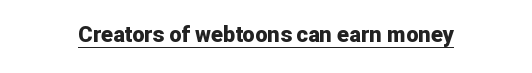
{"italic": "no", "bold": "yes", "underline": "yes", "letter_spacing": "normal", "letter_spacing_em": 0.0, "glyph_px": 22}
